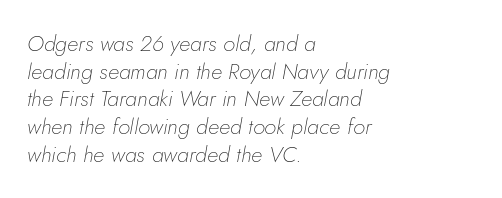
Q: Is the text bold? A: No.
Q: Is the text italic (slanted)? A: Yes, it leans right by about 5 degrees.
Q: Is the text underlined? A: No.
Q: How is the paragraph aligned? A: Left-aligned.
Q: Is the spacing between letters normal or unusually wide? A: Normal.
Q: Is the spacing between lines tight, normal or loose? A: Normal.
